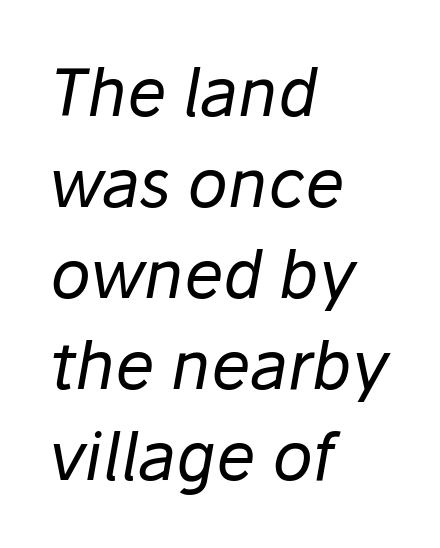
Q: Is the text bold? A: No.
Q: Is the text italic (slanted)? A: Yes, it leans right by about 10 degrees.
Q: Is the text underlined? A: No.
Q: How is the paragraph aligned? A: Left-aligned.
Q: Is the spacing between letters normal or unusually wide? A: Normal.
Q: Is the spacing between lines tight, normal or loose? A: Normal.
Q: Width (condensed, normal, or wide)? A: Normal.
Q: Stroke contrast? A: Low.
Q: x-height? A: Medium.
Q: Monospaced? A: No.
